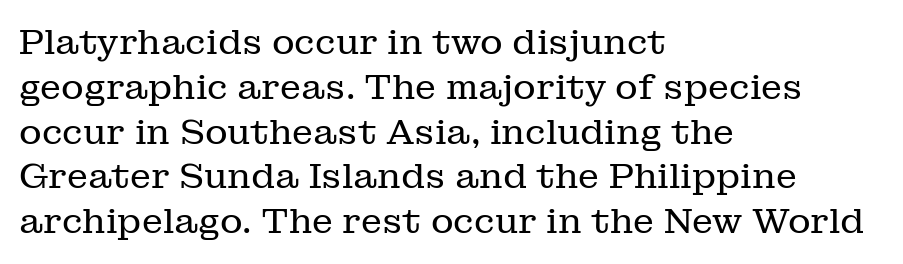
{"serif": "yes", "italic": "no", "bold": "no", "weight": "regular", "width": "normal", "stroke_contrast": "low", "x_height": "medium", "monospaced": "no", "underline": "no", "align": "left", "line_spacing": "normal", "line_spacing_ratio": 1.28, "letter_spacing": "normal", "letter_spacing_em": 0.0, "glyph_px": 35}
